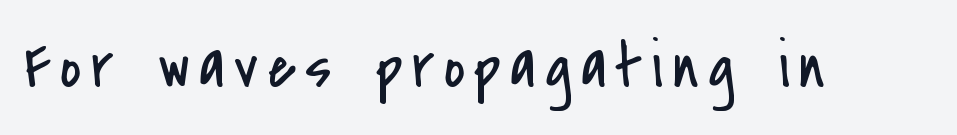
{"serif": "no", "italic": "no", "bold": "no", "weight": "regular", "width": "condensed", "stroke_contrast": "low", "x_height": "small", "monospaced": "no", "underline": "no", "glyph_px": 64}
